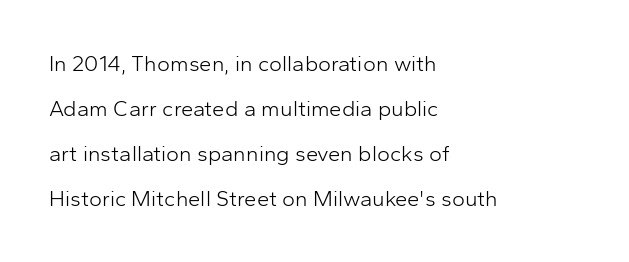
{"italic": "no", "bold": "no", "underline": "no", "align": "left", "line_spacing": "loose", "line_spacing_ratio": 2.05, "letter_spacing": "normal", "letter_spacing_em": 0.0, "glyph_px": 22}
